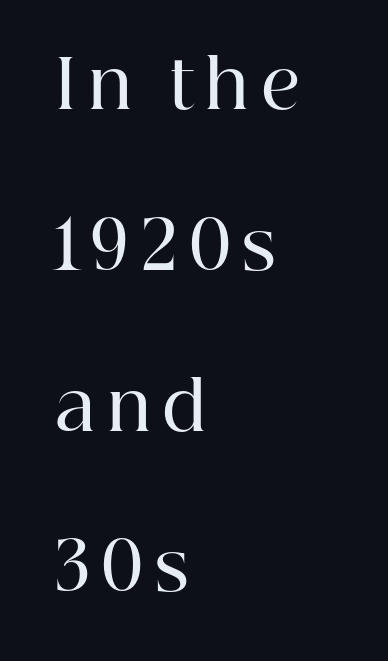
The image shows 67 px semibold serif type, upright; set left-aligned, loose line spacing (2.4x), not underlined; high stroke contrast and a medium x-height.
